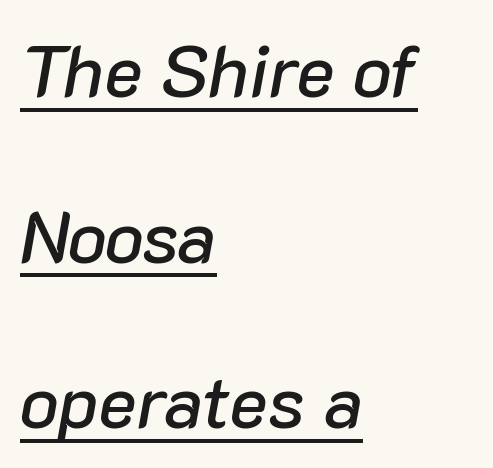
{"italic": "yes", "lean": "right", "slant_degrees": 10, "width": "normal", "stroke_contrast": "low", "x_height": "medium", "monospaced": "no", "underline": "yes", "align": "left", "line_spacing": "loose", "line_spacing_ratio": 2.27, "letter_spacing": "normal", "letter_spacing_em": 0.0, "glyph_px": 73}
